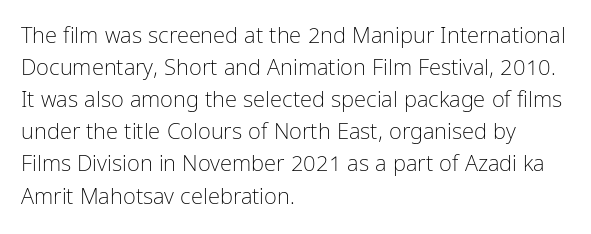
Weight: in the light-to-regular range. These lines keep a tight, regular rhythm from letter to letter. Any mark beneath the type? The region is blank. Left-aligned paragraph, ragged on the right. If you drew a line through each stem, it would be perfectly vertical. Honestly, the row spacing looks completely unremarkable.
